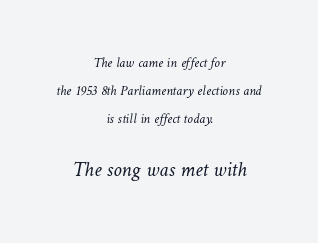
{"bold": "no", "underline": "no", "align": "center", "line_spacing": "loose", "line_spacing_ratio": 1.99, "letter_spacing": "normal", "letter_spacing_em": 0.0, "larger_block": "second", "size_ratio": 1.5, "glyph_px": 21}
